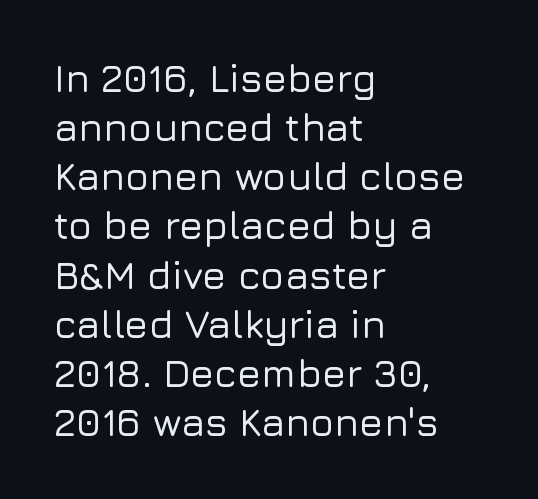
The image shows 39 px sans-serif type, upright; set left-aligned, normal line spacing (1.26x), normal letter spacing, not underlined; low stroke contrast and a medium x-height.
